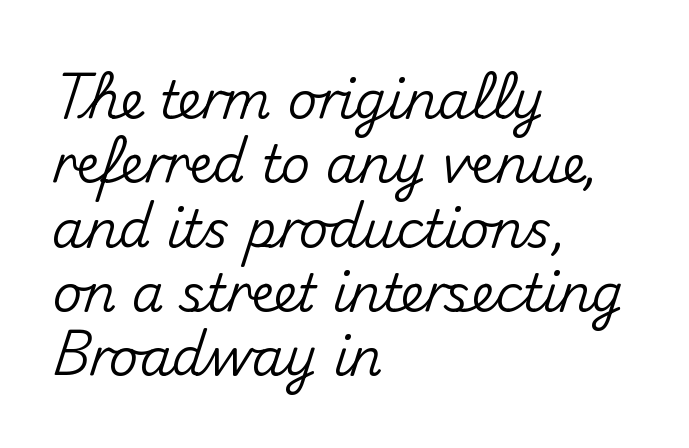
The image shows 51 px sans-serif type; set left-aligned, normal line spacing (1.26x), normal letter spacing, not underlined; medium stroke contrast and a small x-height.
